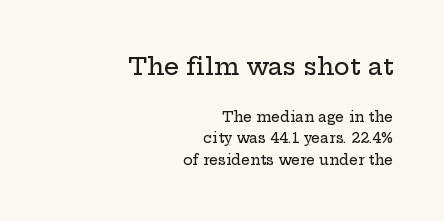
Q: Is the text italic (slanted)? A: No, it is upright.
Q: Is the text underlined? A: No.
Q: How is the paragraph aligned? A: Right-aligned.
Q: Is the spacing between letters normal or unusually wide? A: Normal.
Q: Is the spacing between lines tight, normal or loose? A: Normal.
Q: Which block of text is set in a larger size, the first (top) or the second (bottom)? A: The first (top) one.
